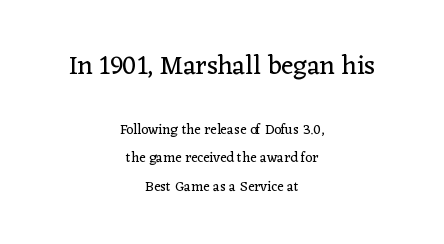
A typesetter would call this zero additional tracking. Ascenders rise straight up at ninety degrees. Rule under the text: the space is simply empty. The typeface has the unassuming heft of standard copy or less. If you squint, the top block still reads clearly — it's the larger of the two.
